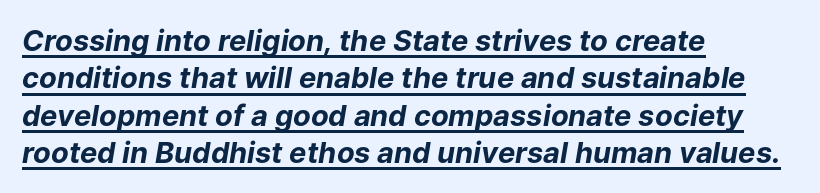
{"italic": "yes", "lean": "right", "slant_degrees": 9, "bold": "yes", "weight": "bold", "width": "normal", "stroke_contrast": "low", "x_height": "medium", "monospaced": "no", "underline": "yes", "align": "left", "line_spacing": "normal", "line_spacing_ratio": 1.29, "letter_spacing": "normal", "letter_spacing_em": 0.0, "glyph_px": 29}
